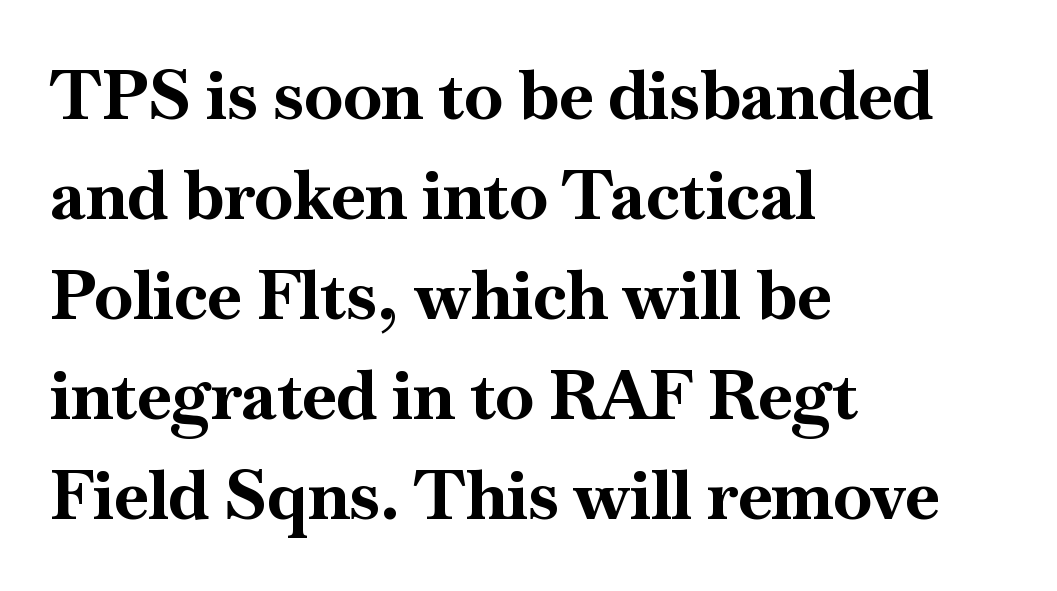
{"serif": "yes", "italic": "no", "bold": "yes", "weight": "bold", "width": "normal", "stroke_contrast": "high", "x_height": "small", "monospaced": "no", "underline": "no", "align": "left", "line_spacing": "normal", "line_spacing_ratio": 1.45, "letter_spacing": "normal", "letter_spacing_em": 0.0, "glyph_px": 69}
